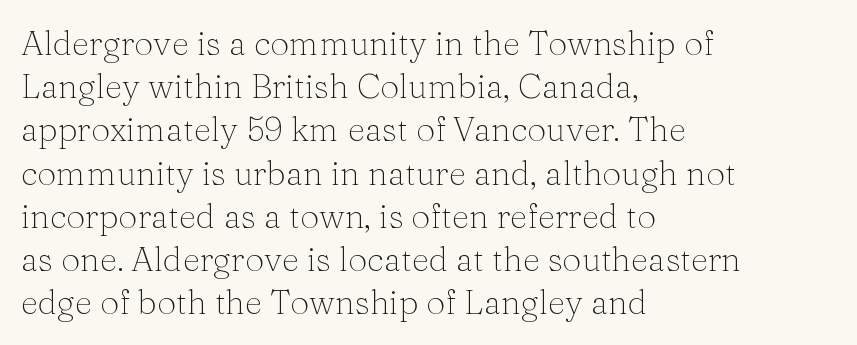
The image shows 34 px light serif type, upright; set left-aligned, normal line spacing (1.27x), normal letter spacing, not underlined; medium stroke contrast and a medium x-height.
